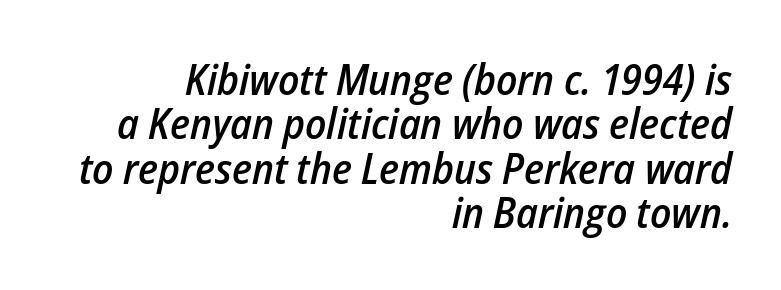
The image shows 43 px semibold, condensed type, italic (leaning right); set right-aligned, tight line spacing (1.03x), normal letter spacing, not underlined; low stroke contrast and a medium x-height.
